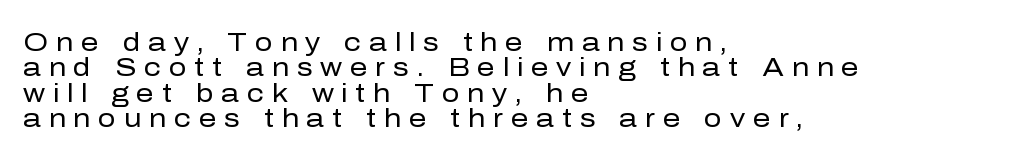
{"italic": "no", "bold": "no", "underline": "no", "align": "left", "line_spacing": "tight", "line_spacing_ratio": 1.02, "letter_spacing": "wide", "letter_spacing_em": 0.31, "glyph_px": 25}
